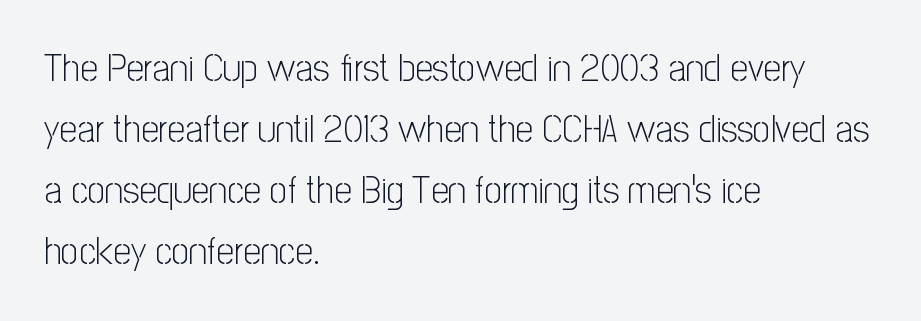
Q: Is the text bold? A: No.
Q: Is the text italic (slanted)? A: No, it is upright.
Q: Is the typeface a serif or a sans-serif typeface? A: Sans-serif.
Q: Is the text underlined? A: No.
Q: How is the paragraph aligned? A: Left-aligned.
Q: Is the spacing between letters normal or unusually wide? A: Normal.
Q: Is the spacing between lines tight, normal or loose? A: Normal.
Q: Width (condensed, normal, or wide)? A: Condensed.
Q: Stroke contrast? A: Low.
Q: x-height? A: Medium.
Q: Monospaced? A: No.
